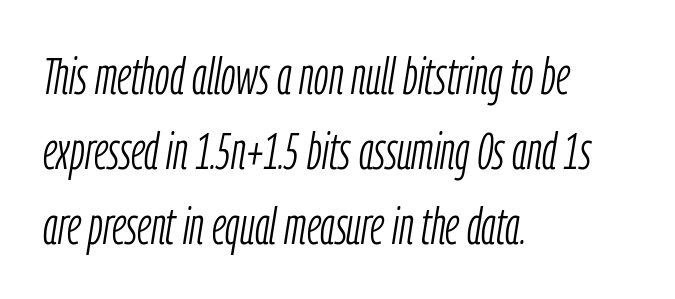
You could call the tracking neutral — neither tight nor loose. Each letter keeps its own natural width here, so spacing adapts to shape. Slanted lettering throughout. Weight: in the light-to-regular range. Quick note: underline off. Left-aligned paragraph, ragged on the right.
